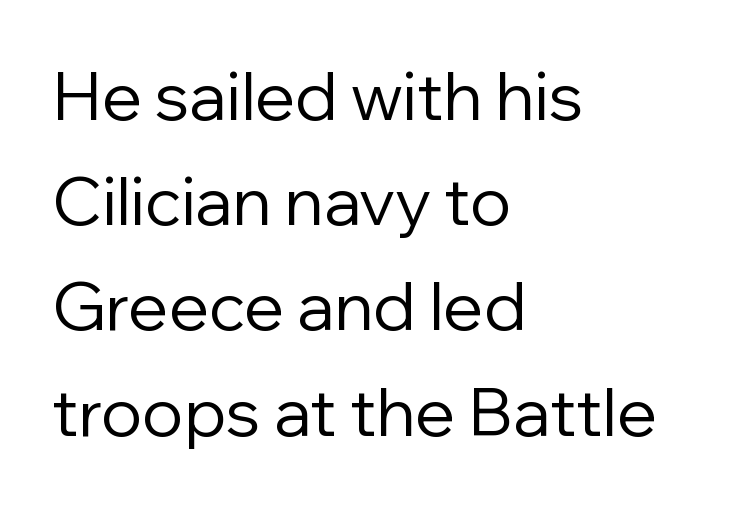
The cut favours lightness, reaching ordinary text weight at its darkest. This sample keeps an unexceptional amount of space between lines. The setting favours the left margin, as ordinary paragraphs usually do. Character widths vary here, with narrow letters taking less room than wide ones.
